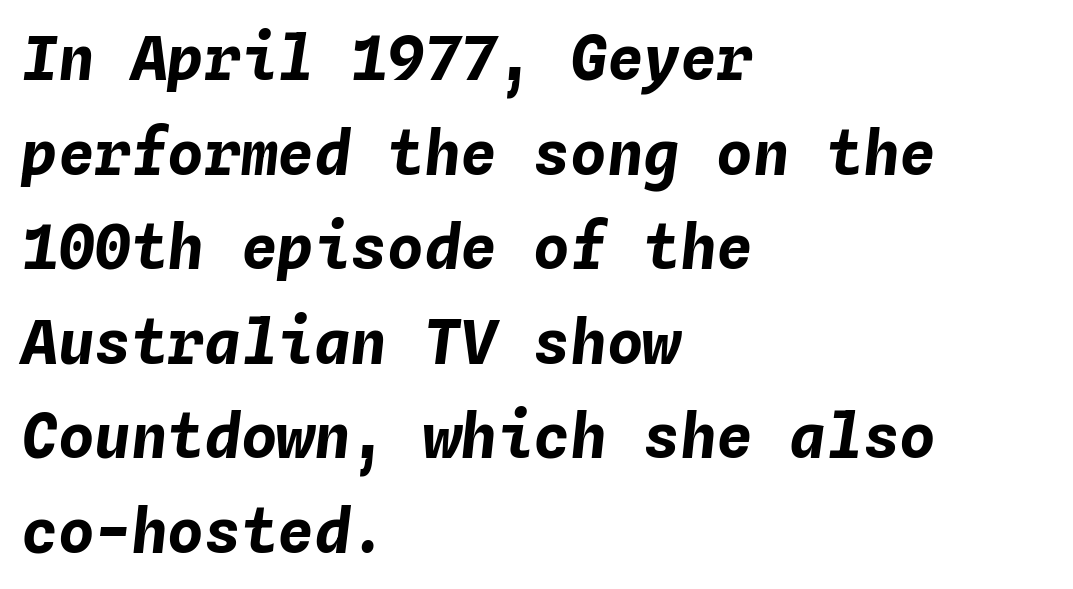
The image shows 61 px bold type, italic (leaning right), monospaced; set left-aligned, normal line spacing (1.55x), normal letter spacing, not underlined; low stroke contrast and a medium x-height.
